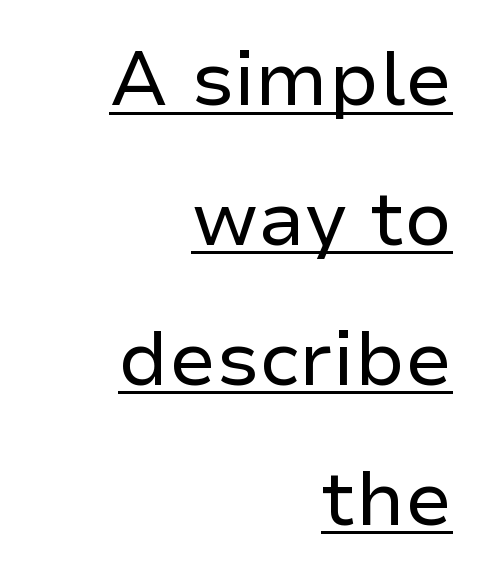
The image shows 76 px regular-weight sans-serif type, upright; set right-aligned, line spacing 1.84x, normal letter spacing, underlined; low stroke contrast and a medium x-height.
